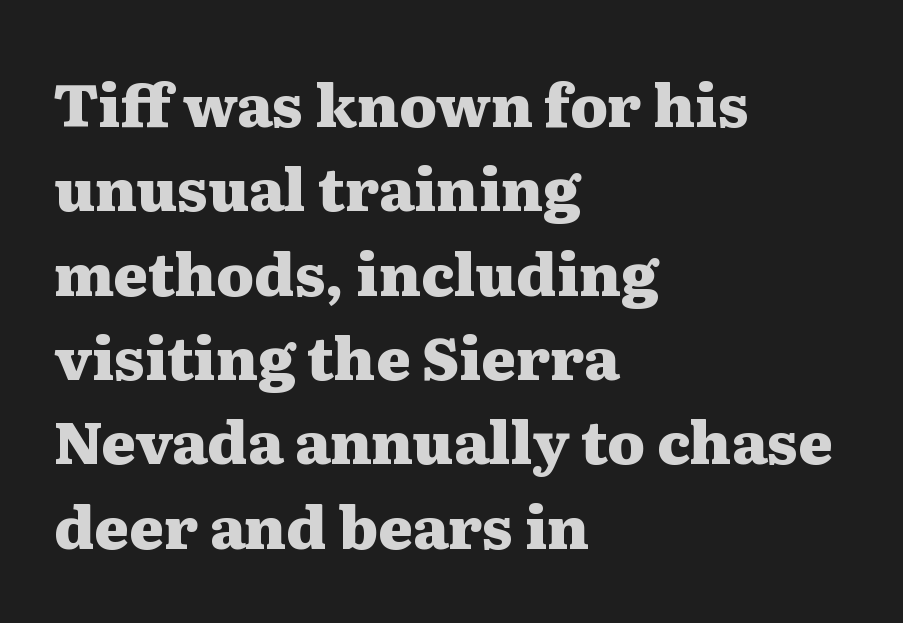
Q: Is the text bold? A: Yes.
Q: Is the text italic (slanted)? A: No, it is upright.
Q: Is the typeface a serif or a sans-serif typeface? A: Serif.
Q: Is the text underlined? A: No.
Q: How is the paragraph aligned? A: Left-aligned.
Q: Is the spacing between letters normal or unusually wide? A: Normal.
Q: Is the spacing between lines tight, normal or loose? A: Normal.
Q: Width (condensed, normal, or wide)? A: Wide.
Q: Stroke contrast? A: Medium.
Q: x-height? A: Medium.
Q: Monospaced? A: No.
